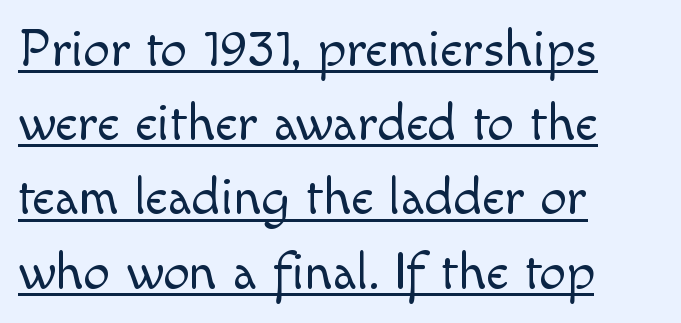
The image shows 53 px light sans-serif type, upright; set left-aligned, normal line spacing (1.4x), normal letter spacing, underlined; a small x-height.
